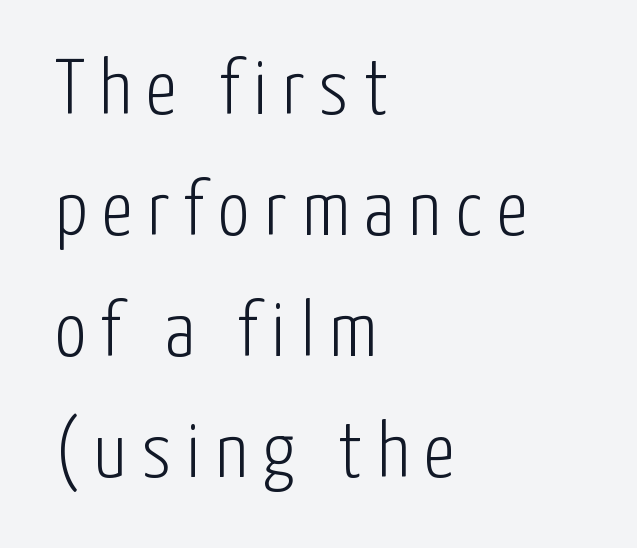
You could not count columns in this text — the font is proportionally spaced. A typesetter would label this face a sans. Stroke thickness stays within the range of a standard reading face or lighter. Typeset ragged right — the left edge is the straight one. No word sits above an underline. A typesetter would mark this as roman, not italic.
